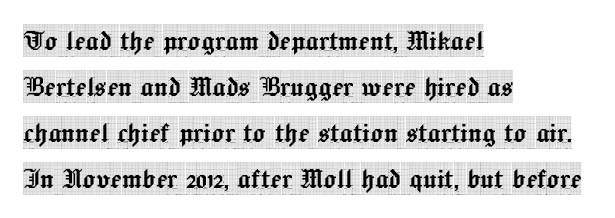
Q: Is the text italic (slanted)? A: No, it is upright.
Q: Is the typeface a serif or a sans-serif typeface? A: Serif.
Q: Is the text underlined? A: No.
Q: How is the paragraph aligned? A: Left-aligned.
Q: Is the spacing between letters normal or unusually wide? A: Normal.
Q: Is the spacing between lines tight, normal or loose? A: Normal.
Q: Width (condensed, normal, or wide)? A: Condensed.
Q: x-height? A: Large.
Q: Monospaced? A: No.
